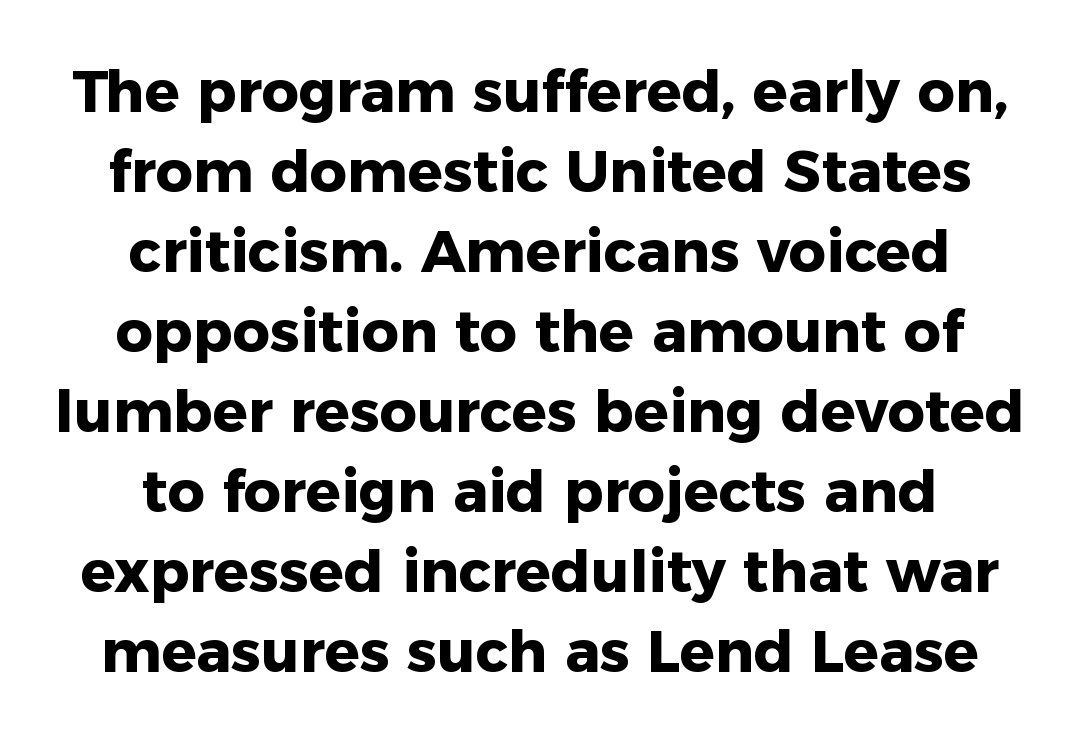
Q: Is the text bold? A: Yes.
Q: Is the text italic (slanted)? A: No, it is upright.
Q: Is the typeface a serif or a sans-serif typeface? A: Sans-serif.
Q: Is the text underlined? A: No.
Q: How is the paragraph aligned? A: Centered.
Q: Is the spacing between letters normal or unusually wide? A: Normal.
Q: Is the spacing between lines tight, normal or loose? A: Normal.
Q: Width (condensed, normal, or wide)? A: Normal.
Q: Stroke contrast? A: Low.
Q: x-height? A: Medium.
Q: Monospaced? A: No.
